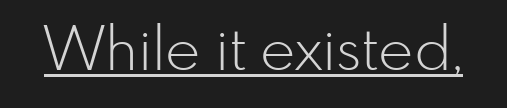
The image shows 60 px light sans-serif type, upright; set normal letter spacing, underlined; low stroke contrast and a small x-height.
